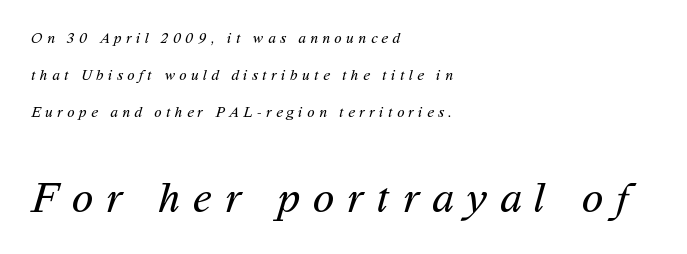
{"serif": "no", "bold": "no", "weight": "regular", "width": "normal", "stroke_contrast": "medium", "x_height": "medium", "monospaced": "no", "underline": "no", "align": "left", "line_spacing": "loose", "line_spacing_ratio": 2.47, "letter_spacing": "wide", "letter_spacing_em": 0.3, "larger_block": "second", "size_ratio": 2.93, "glyph_px": 44}
